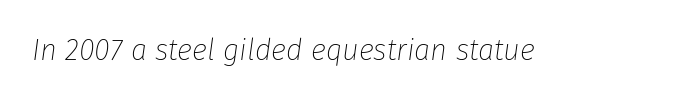
Q: Is the text bold? A: No.
Q: Is the text italic (slanted)? A: Yes, it leans right by about 8 degrees.
Q: Is the text underlined? A: No.
Q: Is the spacing between letters normal or unusually wide? A: Normal.
Q: Width (condensed, normal, or wide)? A: Normal.
Q: Stroke contrast? A: Low.
Q: x-height? A: Medium.
Q: Monospaced? A: No.
